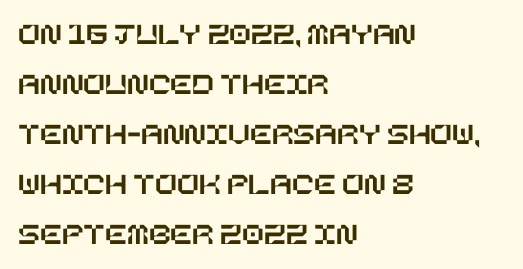
Descenders hang freely into open space. Vertical spacing — default. In terms of letterspacing, this is plain default setting. The letters stand upright; this is a roman face. A classic flush-left, rag-right setting is used for this passage.
